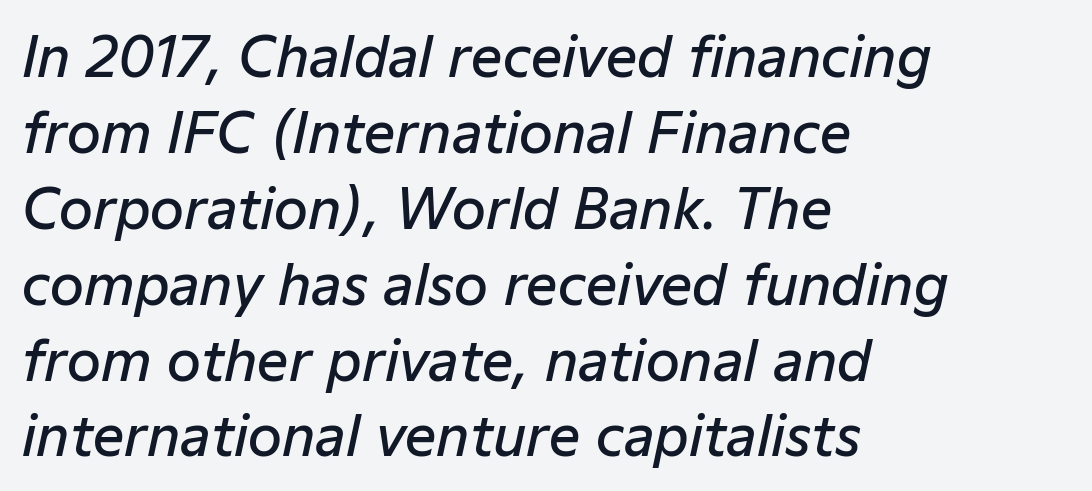
The characters look somewhat weighty, a semibold short of true bold. All the whitespace from short lines collects on the right. There is no visible air inserted between adjacent glyphs. Leading: standard. Descenders are the only things crossing below the line.
